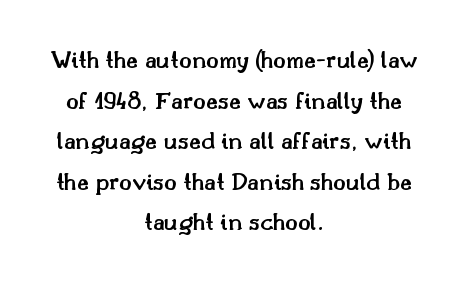
The image shows 26 px text type, upright; set centered, normal line spacing (1.56x), normal letter spacing, not underlined.
